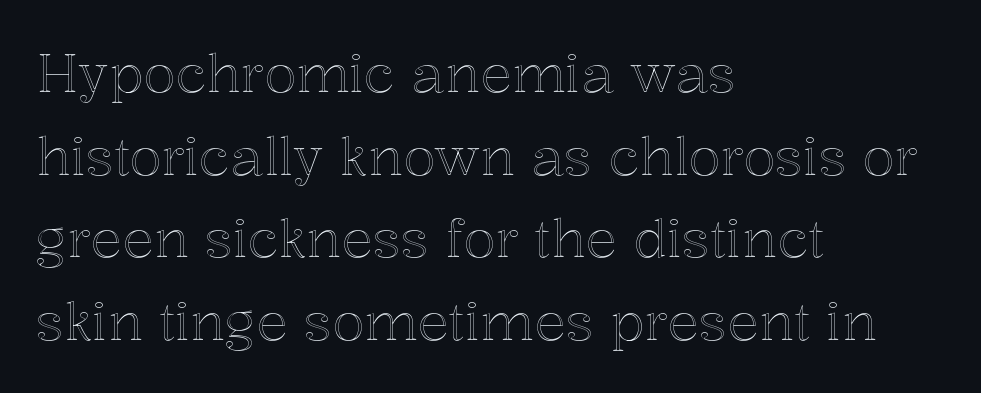
{"italic": "no", "width": "normal", "x_height": "medium", "monospaced": "no", "underline": "no", "align": "left", "line_spacing": "normal", "line_spacing_ratio": 1.56, "letter_spacing": "normal", "letter_spacing_em": 0.0, "glyph_px": 53}
